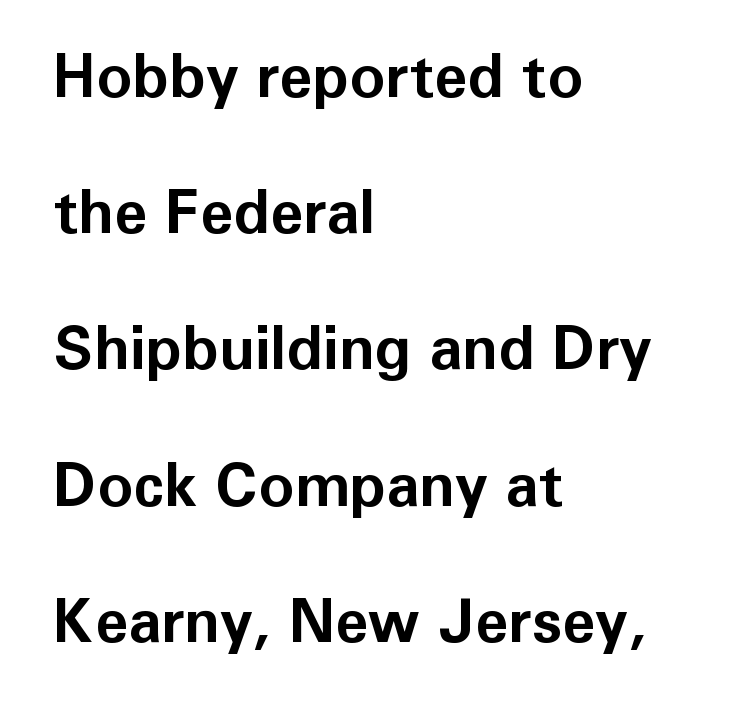
Q: Is the text bold? A: Yes.
Q: Is the text italic (slanted)? A: No, it is upright.
Q: Is the typeface a serif or a sans-serif typeface? A: Sans-serif.
Q: Is the text underlined? A: No.
Q: How is the paragraph aligned? A: Left-aligned.
Q: Is the spacing between letters normal or unusually wide? A: Normal.
Q: Is the spacing between lines tight, normal or loose? A: Loose.
Q: Width (condensed, normal, or wide)? A: Normal.
Q: Stroke contrast? A: Low.
Q: x-height? A: Medium.
Q: Monospaced? A: No.
